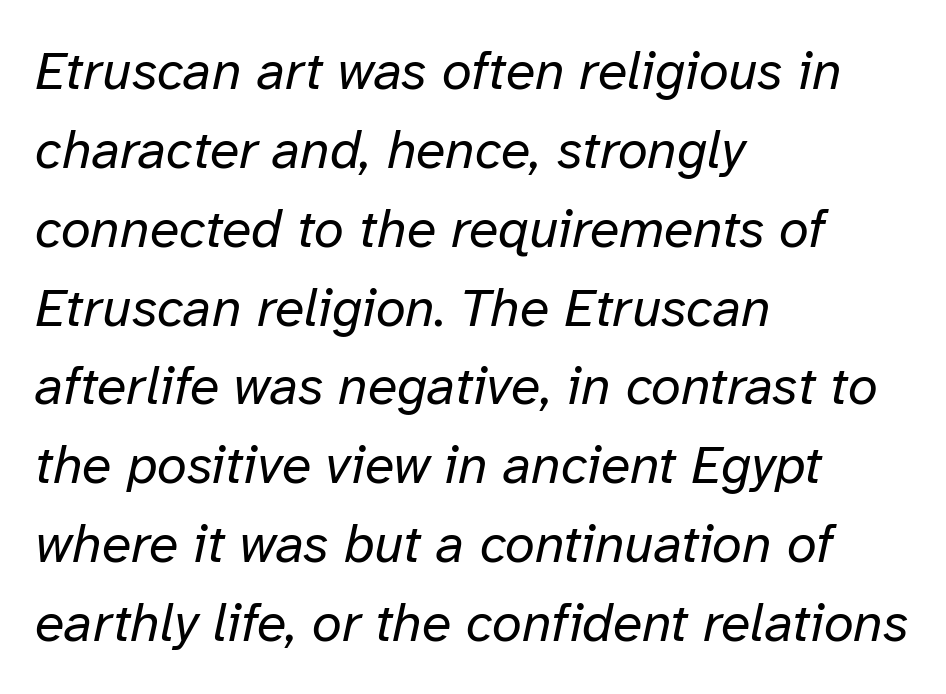
The image shows 54 px regular-weight type, italic (leaning right); set left-aligned, normal line spacing (1.46x), normal letter spacing, not underlined; low stroke contrast and a medium x-height.
